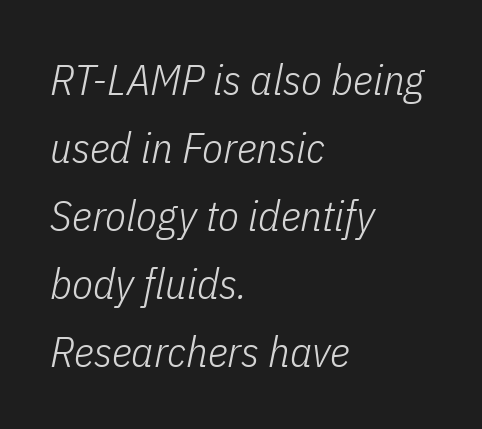
{"italic": "yes", "lean": "right", "slant_degrees": 11, "bold": "no", "weight": "light", "width": "condensed", "stroke_contrast": "low", "x_height": "medium", "monospaced": "no", "underline": "no", "align": "left", "line_spacing": "normal", "line_spacing_ratio": 1.58, "letter_spacing": "normal", "letter_spacing_em": 0.0, "glyph_px": 43}
